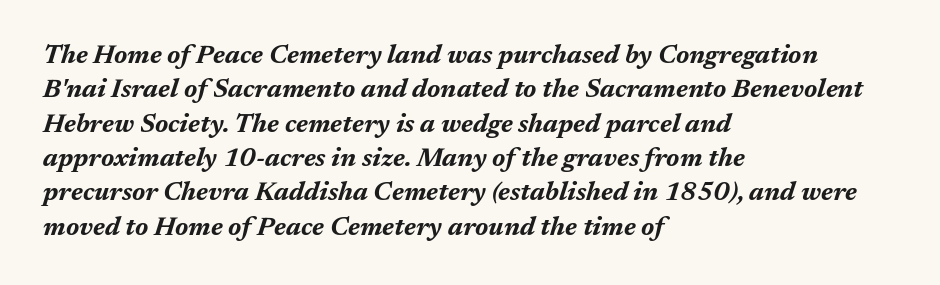
Q: Is the text bold? A: Yes.
Q: Is the text italic (slanted)? A: Yes, it leans right by about 17 degrees.
Q: Is the text underlined? A: No.
Q: How is the paragraph aligned? A: Left-aligned.
Q: Is the spacing between letters normal or unusually wide? A: Normal.
Q: Is the spacing between lines tight, normal or loose? A: Normal.
